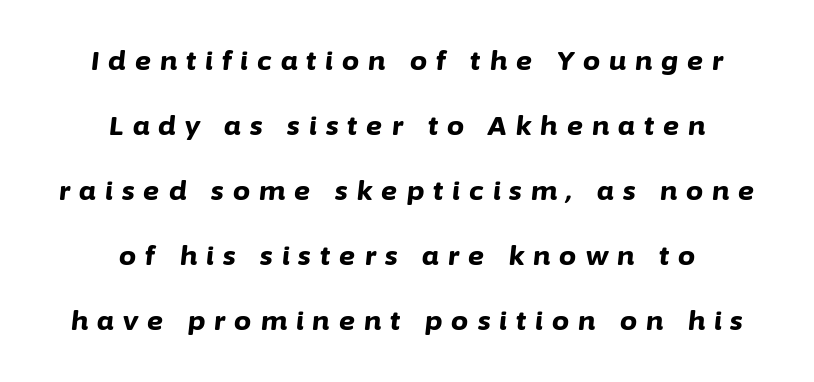
The line-height multiplier appears high, well above default. Descender tails drop into unmarked territory. Loose tracking; the words dissolve into strings of separated letters. The characters look thick and weighty, a clear bold. Italic: yes, the glyphs are oblique.
